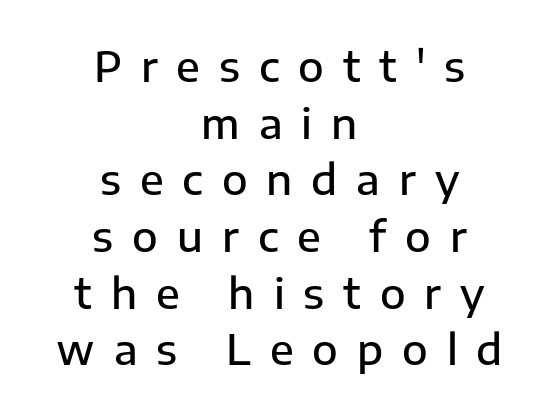
The typeface chosen for these lines omits serifs. This block has exactly the height ordinary leading produces. The zone under the glyphs is completely vacant. Short note: letters widely spaced. Does the lettering tilt? It doesn't — this is upright.
